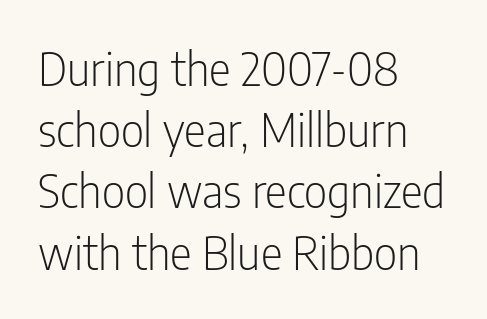
{"serif": "no", "italic": "no", "bold": "no", "weight": "light", "width": "condensed", "stroke_contrast": "low", "x_height": "medium", "monospaced": "no", "underline": "no", "align": "left", "line_spacing": "normal", "line_spacing_ratio": 1.33, "letter_spacing": "normal", "letter_spacing_em": 0.0, "glyph_px": 46}
